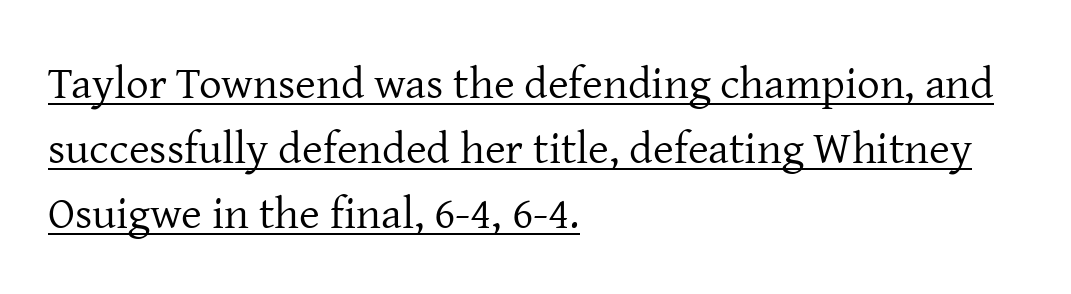
The image shows 45 px regular-weight serif type, upright; set left-aligned, normal line spacing (1.45x), normal letter spacing, underlined; low stroke contrast and a medium x-height.
